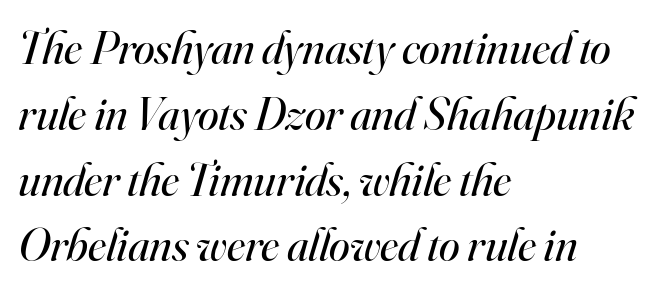
Q: Is the text bold? A: No.
Q: Is the text italic (slanted)? A: Yes, it leans right by about 16 degrees.
Q: Is the typeface a serif or a sans-serif typeface? A: Serif.
Q: Is the text underlined? A: No.
Q: How is the paragraph aligned? A: Left-aligned.
Q: Is the spacing between letters normal or unusually wide? A: Normal.
Q: Is the spacing between lines tight, normal or loose? A: Normal.
Q: Width (condensed, normal, or wide)? A: Normal.
Q: Stroke contrast? A: High.
Q: x-height? A: Small.
Q: Monospaced? A: No.
